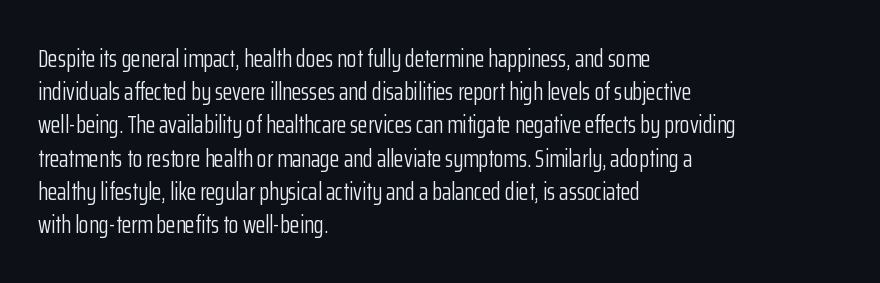
These lines sit exactly where default settings would place them. Decoration check: the copy has no underline. The typeface has the unassuming heft of standard copy or less. Horizontal alignment here is leftward, the default for most running prose.
